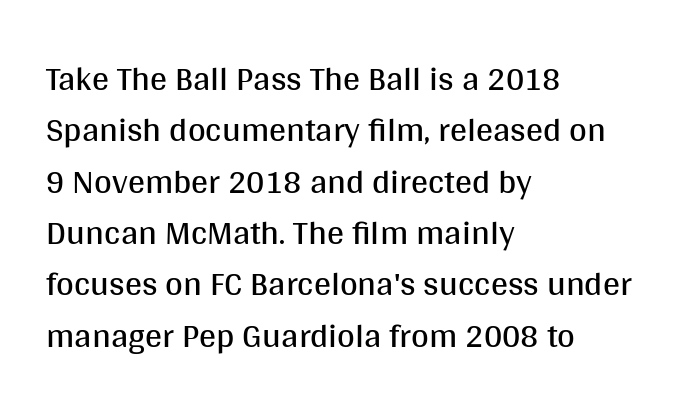
The image shows 34 px regular-weight sans-serif type, upright; set left-aligned, normal line spacing (1.51x), normal letter spacing, not underlined; medium stroke contrast and a large x-height.
